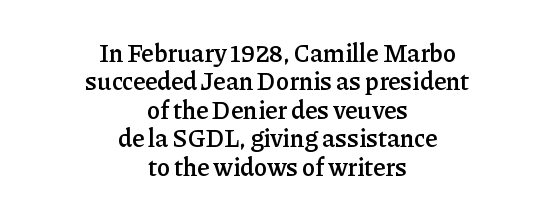
Standard letterfit; no display-style spreading of the glyphs. The letters stand straight up with perfectly vertical stems. Moderately thickened strokes mark this as semibold type. Line starts and ends both wander, symmetrically. The space between consecutive lines is stingy.
